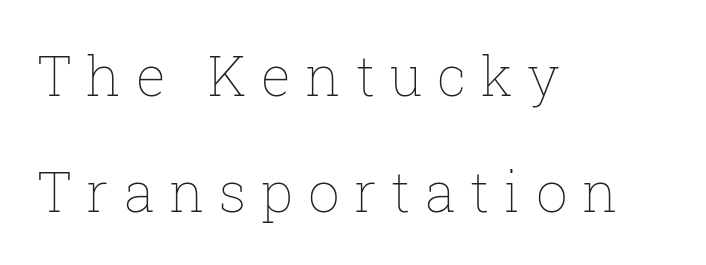
The image shows 56 px thin type, upright; set left-aligned, loose line spacing (2.07x), unusually wide letter spacing (+0.26 em), not underlined; low stroke contrast and a medium x-height.
